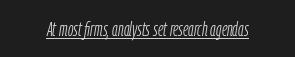
{"italic": "yes", "lean": "right", "slant_degrees": 9, "bold": "no", "underline": "yes", "letter_spacing": "normal", "letter_spacing_em": 0.0, "glyph_px": 20}
